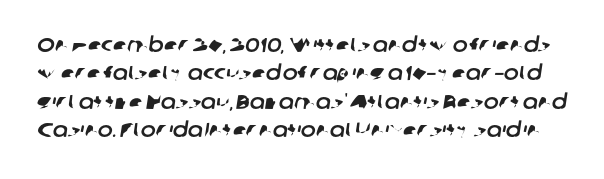
Q: Is the text underlined? A: No.
Q: Is the spacing between letters normal or unusually wide? A: Normal.
Q: Is the spacing between lines tight, normal or loose? A: Normal.
